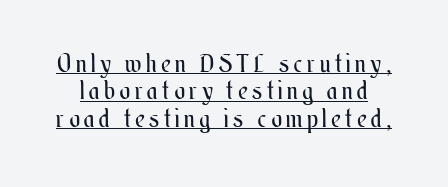
Q: Is the text bold? A: No.
Q: Is the text italic (slanted)? A: No, it is upright.
Q: Is the text underlined? A: Yes.
Q: Is the spacing between lines tight, normal or loose? A: Tight.
